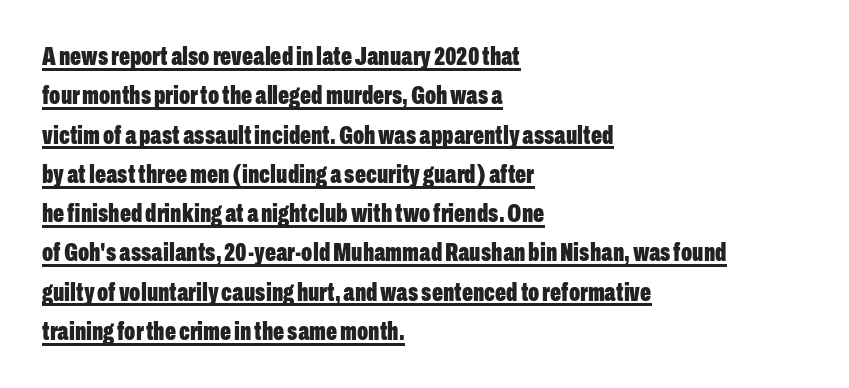
{"italic": "no", "bold": "yes", "underline": "yes", "align": "left", "line_spacing": "normal", "line_spacing_ratio": 1.51, "letter_spacing": "normal", "letter_spacing_em": 0.0, "glyph_px": 26}
